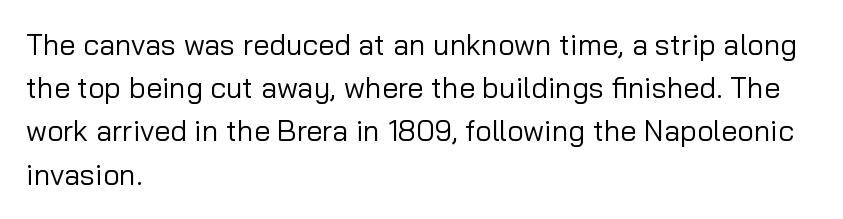
The image shows 29 px regular-weight sans-serif type, upright; set left-aligned, normal line spacing (1.49x), normal letter spacing, not underlined; low stroke contrast and a medium x-height.
